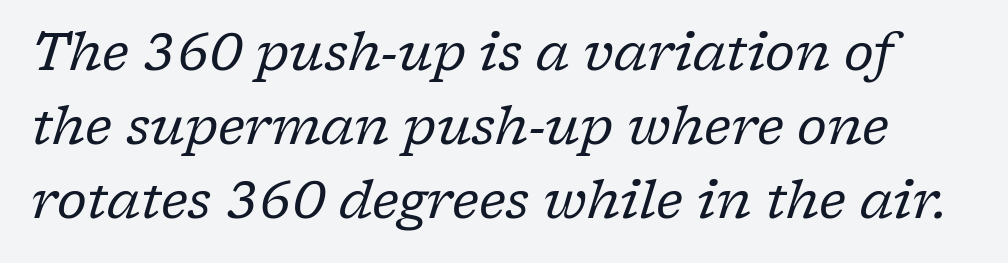
{"serif": "yes", "italic": "yes", "lean": "right", "slant_degrees": 17, "bold": "no", "weight": "regular", "width": "normal", "stroke_contrast": "low", "x_height": "medium", "monospaced": "no", "underline": "no", "line_spacing": "normal", "line_spacing_ratio": 1.42, "letter_spacing": "normal", "letter_spacing_em": 0.0, "glyph_px": 52}
